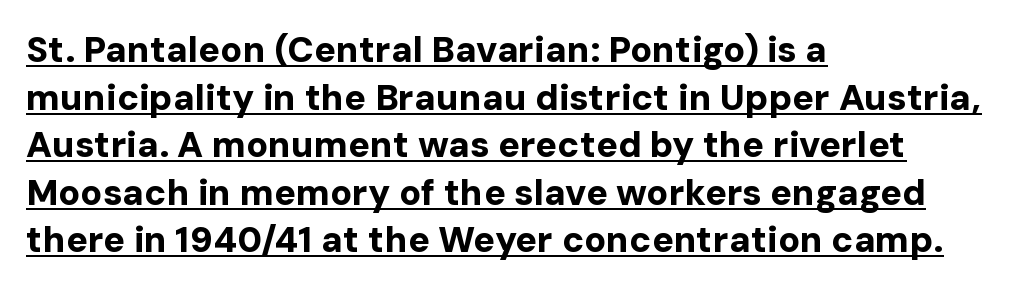
Quick note: not italic, upright. This sample has the flowing, uneven cadence of proportional lettering. This is sans-serif lettering, the kind often seen on screens and signage. A full-strength bold gives these letters their thick strokes.
